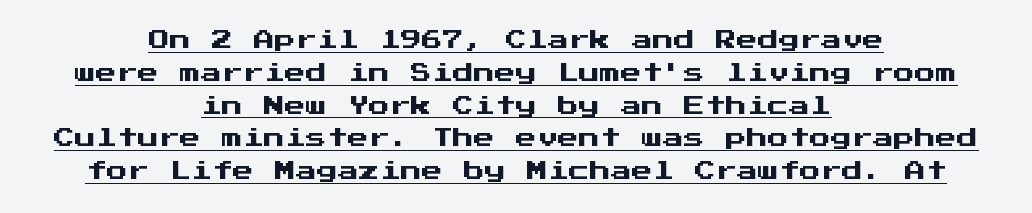
Does the lettering tilt? It doesn't — this is upright. This is underlined copy, the kind a proofreader might mark for attention. The passage shown has conventional tracking throughout. Which margin do the lines hug? Neither — every line sits in the middle. This sample keeps an unexceptional amount of space between lines.
